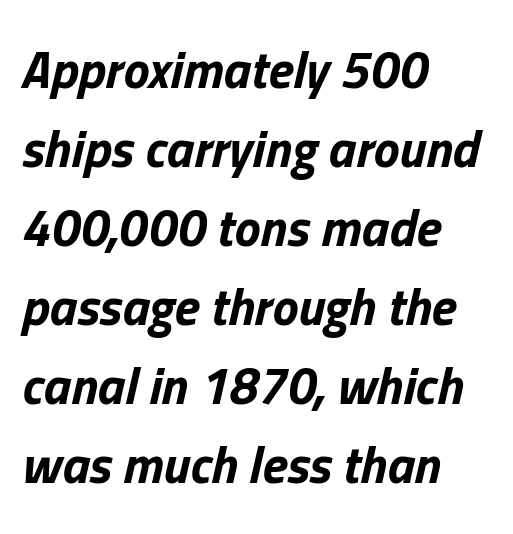
{"italic": "yes", "lean": "right", "slant_degrees": 13, "bold": "yes", "weight": "bold", "width": "normal", "stroke_contrast": "low", "x_height": "medium", "monospaced": "no", "underline": "no", "align": "left", "line_spacing": "normal", "line_spacing_ratio": 1.52, "letter_spacing": "normal", "letter_spacing_em": 0.0, "glyph_px": 52}
